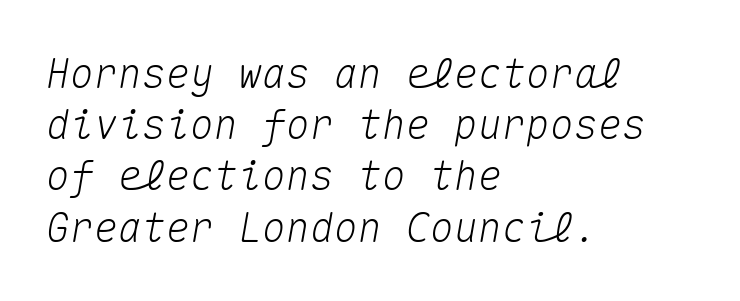
The rendering uses a moderate line-height, typical for paragraphs. Every character here occupies the same horizontal width, giving the sample a typewriter-like rhythm. Lines of text with bare space underneath. The rendering applies a slant to the glyphs. Between one letter and the next there's only the usual sliver of space. Caption: multi-line text, flush left, ragged right.
